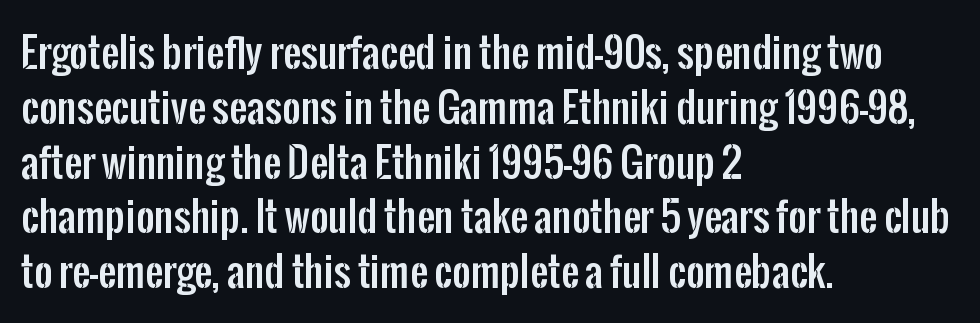
The words here are not underlined. Each word holds together tightly as a unit, with standard inter-letter gaps. The face used here is a sans, in the tradition of grotesques and geometrics. Here the designer chose a conventional face with non-uniform glyph widths.
